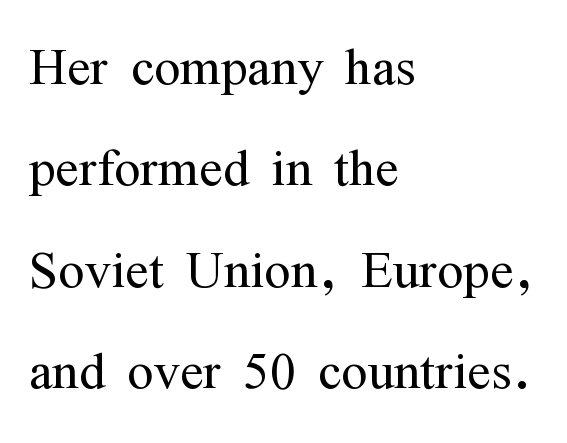
{"serif": "yes", "italic": "no", "bold": "no", "weight": "light", "width": "condensed", "stroke_contrast": "medium", "x_height": "medium", "monospaced": "no", "underline": "no", "align": "left", "line_spacing": "normal", "line_spacing_ratio": 1.47, "letter_spacing": "normal", "letter_spacing_em": 0.0, "glyph_px": 69}
